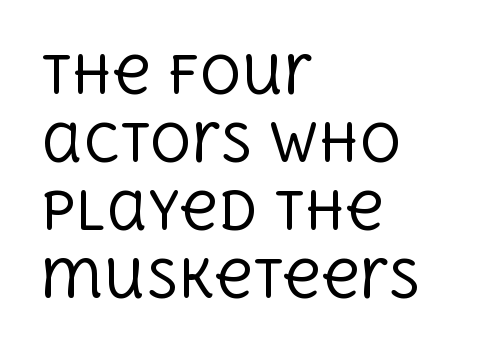
The line texture is even and compact thanks to regular tracking. Classification — serif. The lines in this sample share a left origin and differ only in where they stop. The face used here is proportionally spaced, like ordinary book or web type. Nothing heavy about these letters — not bold at all.
